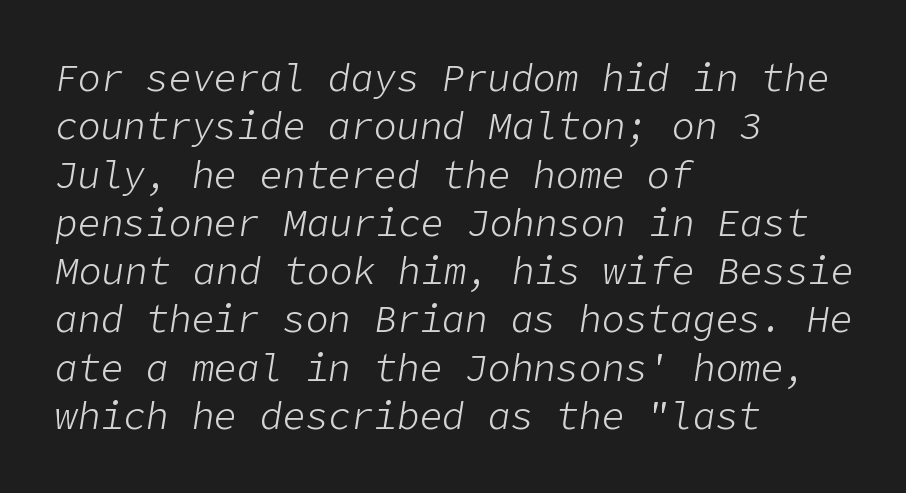
{"italic": "yes", "lean": "right", "slant_degrees": 9, "bold": "no", "weight": "light", "width": "normal", "stroke_contrast": "low", "x_height": "medium", "underline": "no", "align": "left", "line_spacing": "normal", "line_spacing_ratio": 1.27, "letter_spacing": "normal", "letter_spacing_em": 0.0, "glyph_px": 38}
